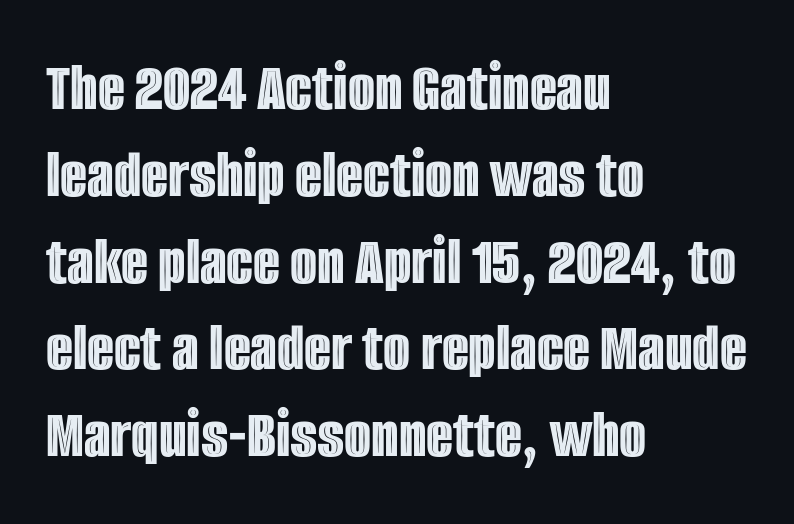
{"italic": "no", "width": "condensed", "x_height": "large", "monospaced": "no", "underline": "no", "align": "left", "line_spacing_ratio": 1.24, "letter_spacing": "normal", "letter_spacing_em": 0.0, "glyph_px": 70}
